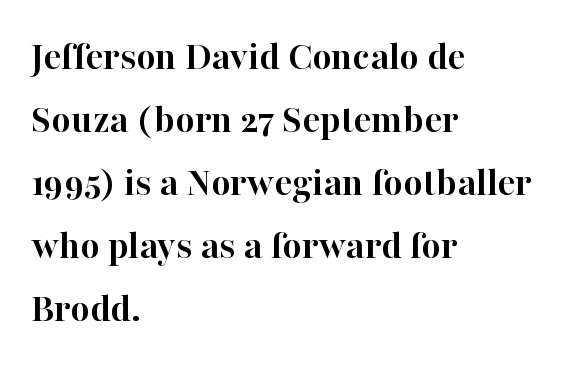
The horizontal fit of the characters is conventional and even. Type style note: has serifs. Heavy-handed strokes throughout: this text is bold. Bare-footed words on every line. Caption: multi-line text, flush left, ragged right.
